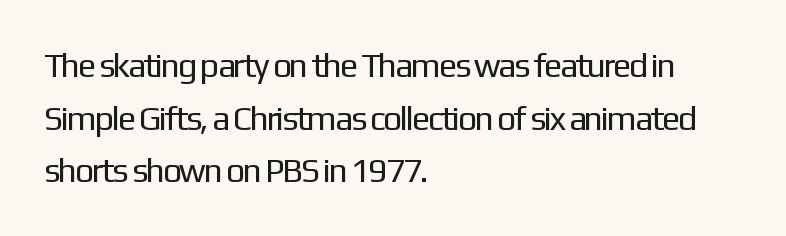
The designer went with a sans here, leaving each stem footless. Each stroke keeps to a modest, everyday thickness or less. You could call the tracking neutral — neither tight nor loose. The lines sit at an ordinary, default distance from one another. Do the characters align in a grid? No, the font is proportional.
